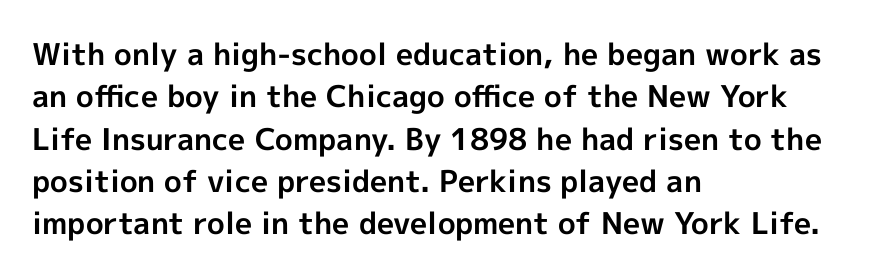
The image shows 30 px bold sans-serif type, upright; set left-aligned, normal line spacing (1.41x), normal letter spacing, not underlined; a medium x-height.
